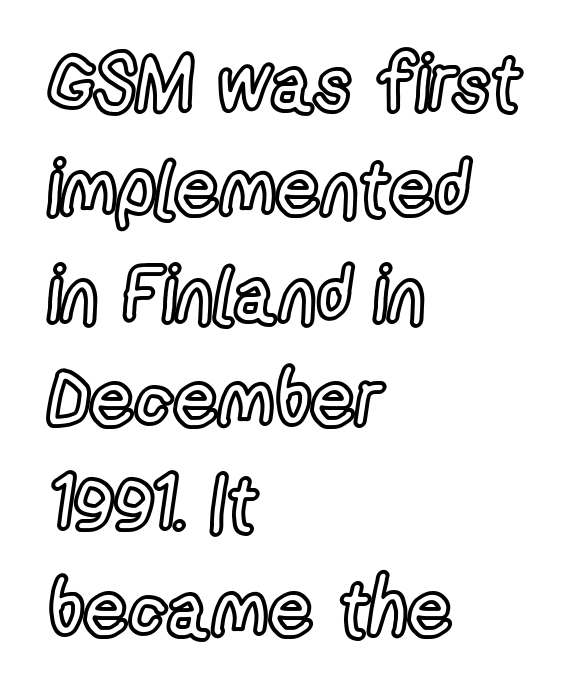
Q: Is the text italic (slanted)? A: Yes.
Q: Is the text underlined? A: No.
Q: How is the paragraph aligned? A: Left-aligned.
Q: Is the spacing between letters normal or unusually wide? A: Normal.
Q: Is the spacing between lines tight, normal or loose? A: Normal.
Q: Width (condensed, normal, or wide)? A: Condensed.
Q: x-height? A: Medium.
Q: Monospaced? A: No.
